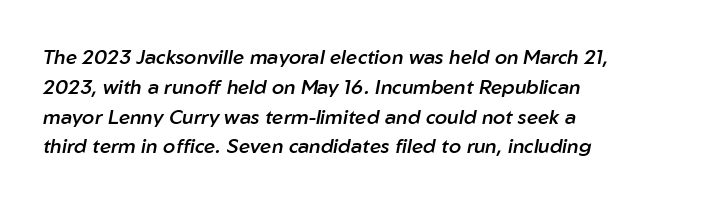
The image shows 20 px text type, italic (leaning right); set left-aligned, normal line spacing (1.49x), normal letter spacing, not underlined.
